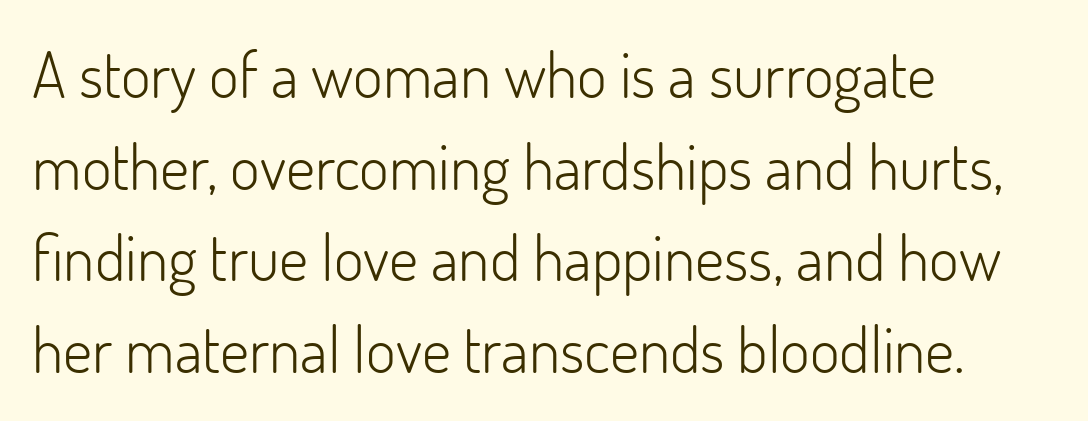
Q: Is the text bold? A: No.
Q: Is the text italic (slanted)? A: No, it is upright.
Q: Is the typeface a serif or a sans-serif typeface? A: Sans-serif.
Q: Is the text underlined? A: No.
Q: How is the paragraph aligned? A: Left-aligned.
Q: Is the spacing between letters normal or unusually wide? A: Normal.
Q: Is the spacing between lines tight, normal or loose? A: Normal.
Q: Width (condensed, normal, or wide)? A: Normal.
Q: Stroke contrast? A: Low.
Q: x-height? A: Small.
Q: Monospaced? A: No.
